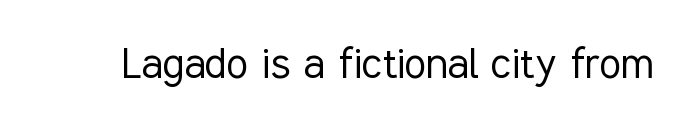
The font sits on the lighter half of the weight spectrum, regular included. Proportional: the letters do not fall into vertical columns. The axis of the letterforms is exactly vertical. Is this a sans? Yes — the strokes have no serifs. The type is set solid horizontally, with unmodified tracking. A bare baseline throughout the passage.
